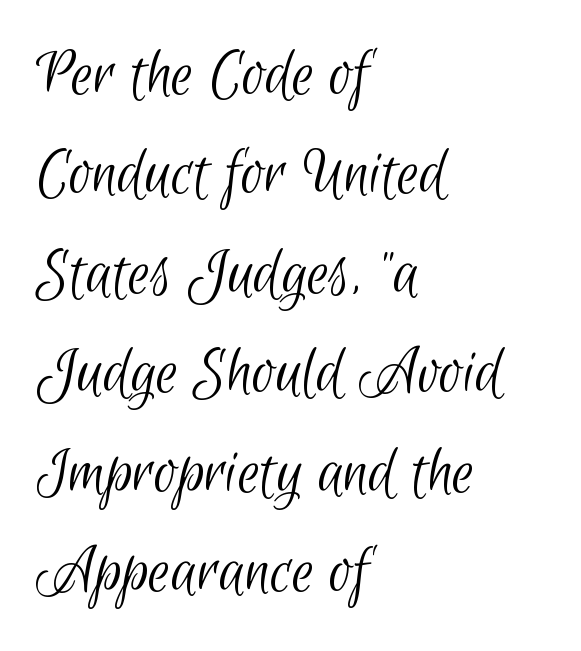
Q: Is the text bold? A: No.
Q: Is the typeface a serif or a sans-serif typeface? A: Sans-serif.
Q: Is the text underlined? A: No.
Q: How is the paragraph aligned? A: Left-aligned.
Q: Is the spacing between letters normal or unusually wide? A: Normal.
Q: Is the spacing between lines tight, normal or loose? A: Normal.
Q: Width (condensed, normal, or wide)? A: Condensed.
Q: Stroke contrast? A: Low.
Q: x-height? A: Small.
Q: Monospaced? A: No.
